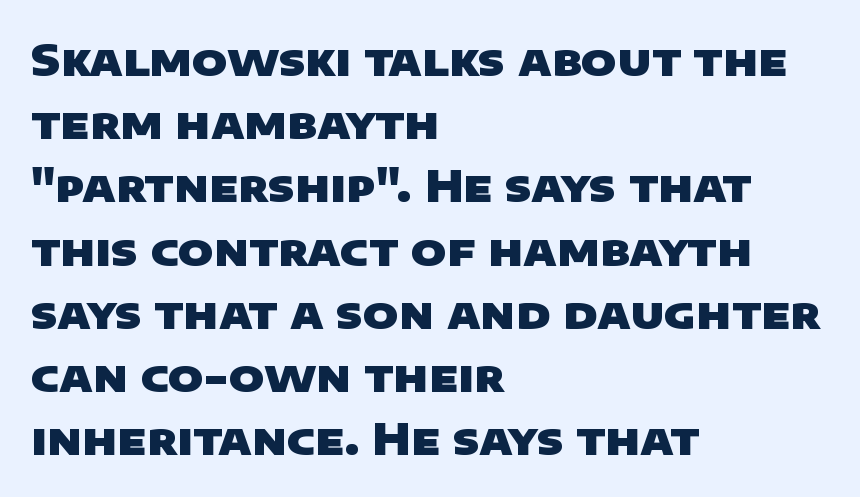
The letters advance in unequal steps, a hallmark of proportional type. These words are printed bold, with thick strokes throughout. Has an underline been added? It has not. Baseline-to-baseline distance is the conventional proportion of letter height. A typesetter would label this face a sans.
